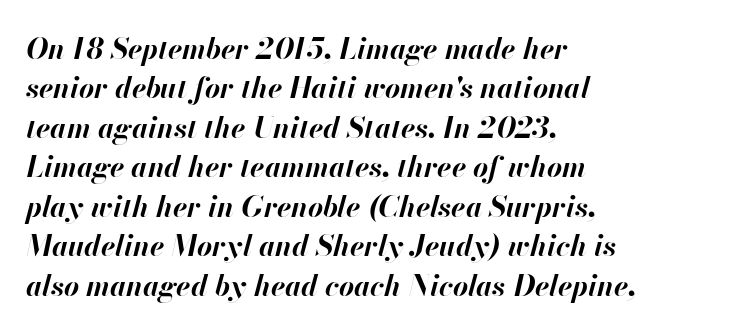
The image shows 29 px bold type, italic (leaning right); set left-aligned, normal line spacing (1.36x), normal letter spacing, not underlined; high stroke contrast and a small x-height.
